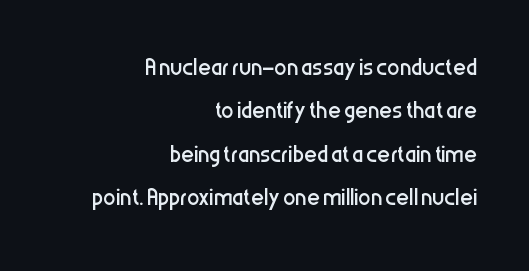
The image shows 31 px regular-weight, condensed sans-serif type, upright; set right-aligned, normal line spacing (1.4x), normal letter spacing, not underlined; low stroke contrast and a medium x-height.
